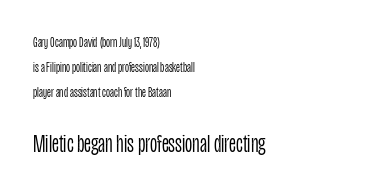
The image shows 25 px text type, upright; set left-aligned, line spacing 1.79x, normal letter spacing, not underlined; the second (bottom) block is 1.79x larger.
